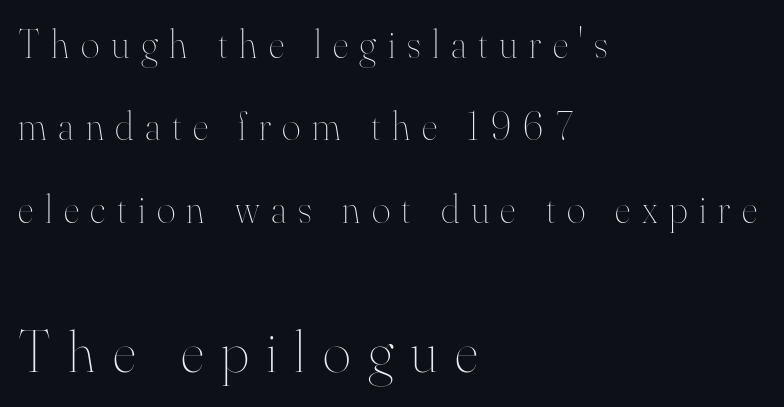
{"italic": "no", "bold": "no", "weight": "thin", "width": "normal", "stroke_contrast": "high", "x_height": "small", "monospaced": "no", "underline": "no", "align": "left", "line_spacing": "loose", "line_spacing_ratio": 2.06, "letter_spacing": "wide", "letter_spacing_em": 0.29, "larger_block": "second", "size_ratio": 1.5, "glyph_px": 60}
